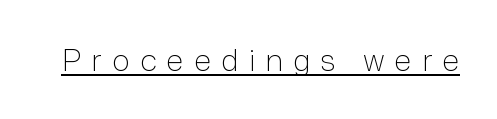
{"serif": "no", "italic": "no", "bold": "no", "weight": "light", "width": "normal", "stroke_contrast": "low", "x_height": "medium", "monospaced": "no", "underline": "yes", "letter_spacing": "wide", "letter_spacing_em": 0.34, "glyph_px": 30}
